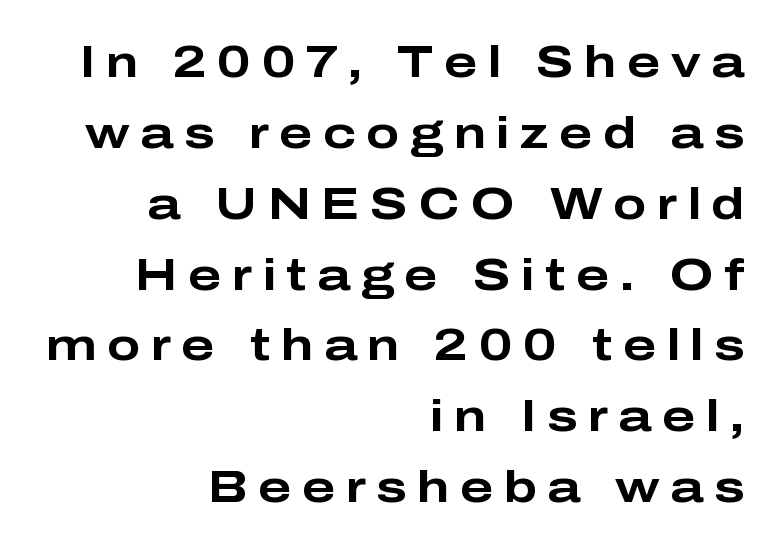
The passage shown is typeset with a sans-serif family. This rendering uses right alignment, leaving the left contour irregular. Proportional: the letters do not fall into vertical columns. Tracking value appears strongly positive — letters spread wide.
